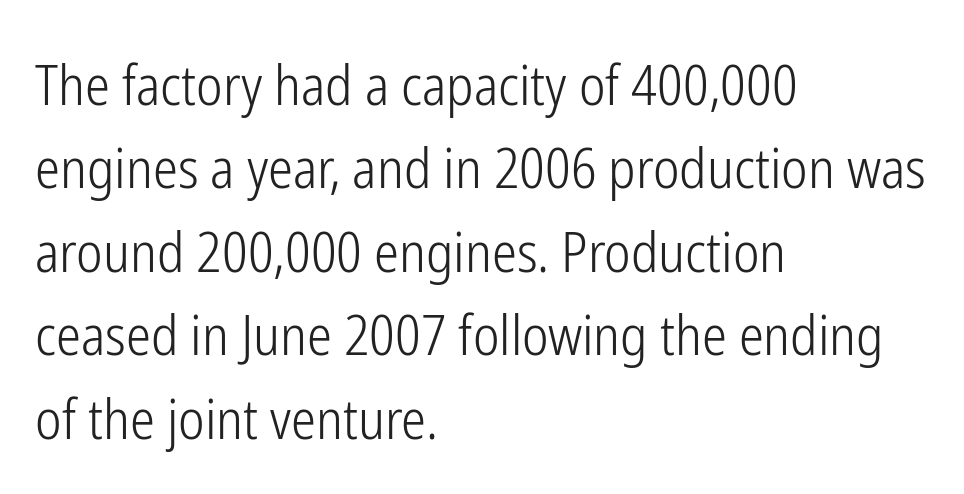
The image shows 56 px light, condensed sans-serif type, upright; set left-aligned, normal line spacing (1.49x), normal letter spacing, not underlined; low stroke contrast and a medium x-height.
